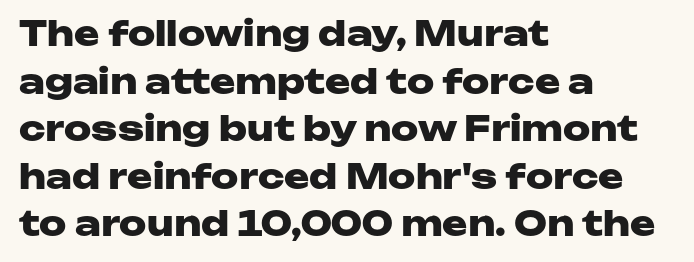
{"serif": "no", "italic": "no", "bold": "yes", "weight": "heavy", "width": "wide", "stroke_contrast": "low", "x_height": "medium", "monospaced": "no", "underline": "no", "align": "left", "line_spacing": "normal", "line_spacing_ratio": 1.4, "letter_spacing": "normal", "letter_spacing_em": 0.0, "glyph_px": 34}
